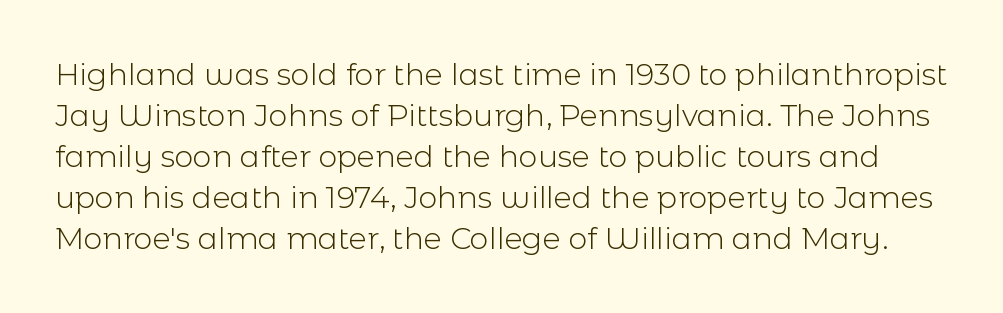
Q: Is the text bold? A: No.
Q: Is the text italic (slanted)? A: No, it is upright.
Q: Is the typeface a serif or a sans-serif typeface? A: Sans-serif.
Q: Is the text underlined? A: No.
Q: Is the spacing between letters normal or unusually wide? A: Normal.
Q: Is the spacing between lines tight, normal or loose? A: Normal.
Q: Width (condensed, normal, or wide)? A: Normal.
Q: x-height? A: Medium.
Q: Monospaced? A: No.
